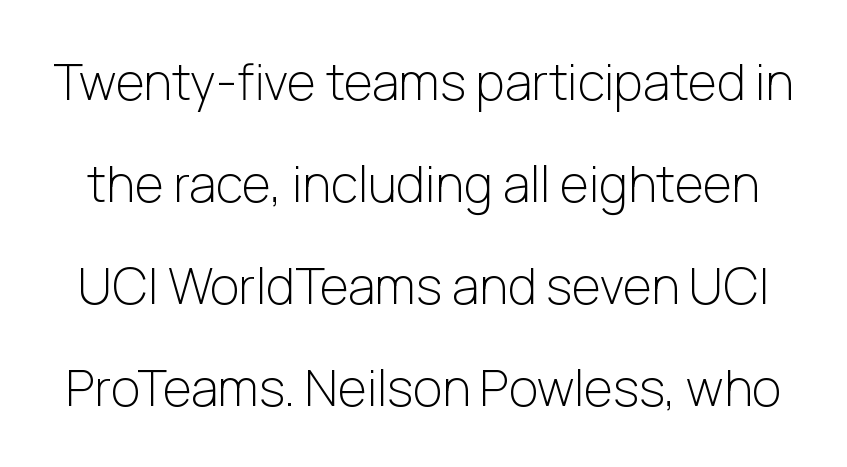
{"serif": "no", "italic": "no", "bold": "no", "weight": "light", "width": "normal", "stroke_contrast": "low", "x_height": "medium", "monospaced": "no", "underline": "no", "line_spacing": "loose", "line_spacing_ratio": 2.04, "letter_spacing": "normal", "letter_spacing_em": 0.0, "glyph_px": 50}
